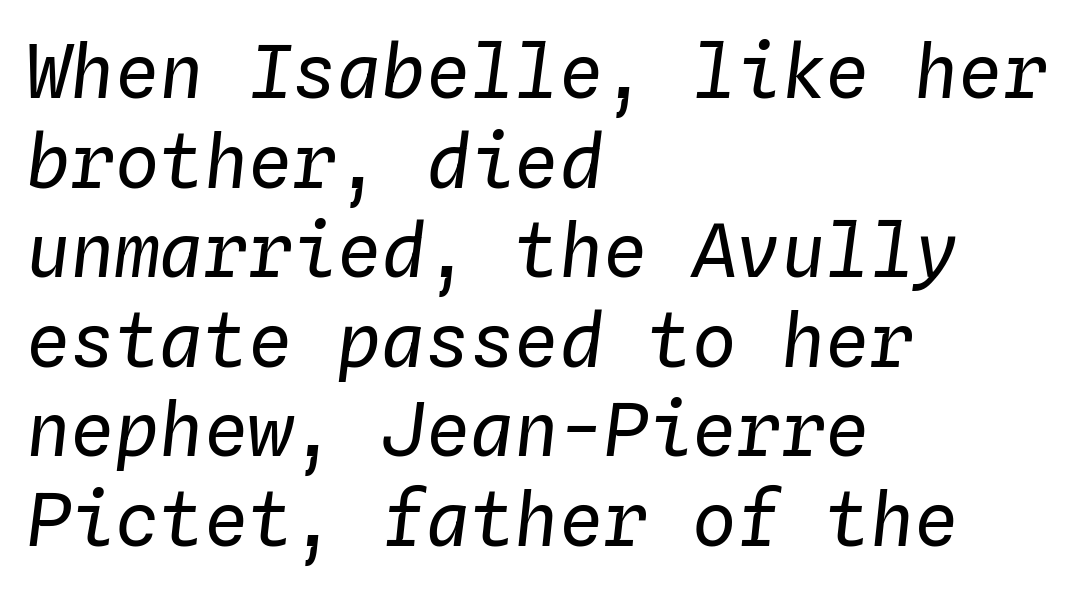
Q: Is the text bold? A: No.
Q: Is the text italic (slanted)? A: Yes, it leans right by about 4 degrees.
Q: Is the text underlined? A: No.
Q: How is the paragraph aligned? A: Left-aligned.
Q: Is the spacing between letters normal or unusually wide? A: Normal.
Q: Width (condensed, normal, or wide)? A: Normal.
Q: Stroke contrast? A: Low.
Q: x-height? A: Medium.
Q: Monospaced? A: Yes.
